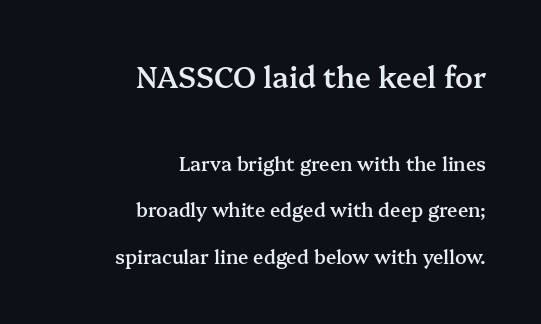
Q: Is the text bold? A: Semi-bold.
Q: Is the text italic (slanted)? A: No, it is upright.
Q: Is the typeface a serif or a sans-serif typeface? A: Serif.
Q: Is the text underlined? A: No.
Q: How is the paragraph aligned? A: Right-aligned.
Q: Is the spacing between letters normal or unusually wide? A: Normal.
Q: Is the spacing between lines tight, normal or loose? A: Loose.
Q: Which block of text is set in a larger size, the first (top) or the second (bottom)? A: The first (top) one.
Q: Width (condensed, normal, or wide)? A: Normal.
Q: Stroke contrast? A: Medium.
Q: x-height? A: Medium.
Q: Monospaced? A: No.
